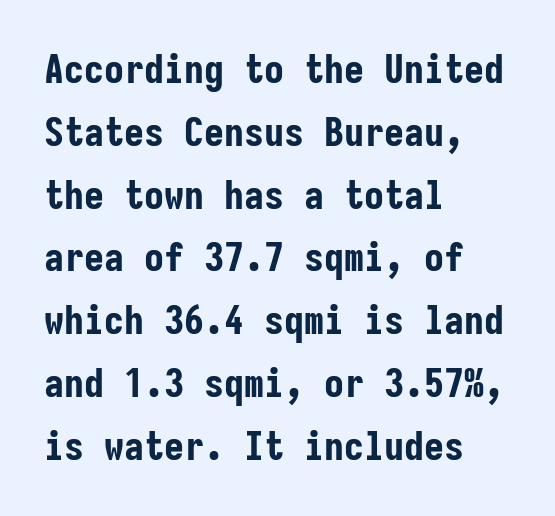
Q: Is the text bold? A: Yes.
Q: Is the text italic (slanted)? A: No, it is upright.
Q: Is the typeface a serif or a sans-serif typeface? A: Sans-serif.
Q: Is the text underlined? A: No.
Q: How is the paragraph aligned? A: Left-aligned.
Q: Is the spacing between letters normal or unusually wide? A: Normal.
Q: Is the spacing between lines tight, normal or loose? A: Normal.
Q: Width (condensed, normal, or wide)? A: Condensed.
Q: Stroke contrast? A: Low.
Q: x-height? A: Medium.
Q: Monospaced? A: Yes.
